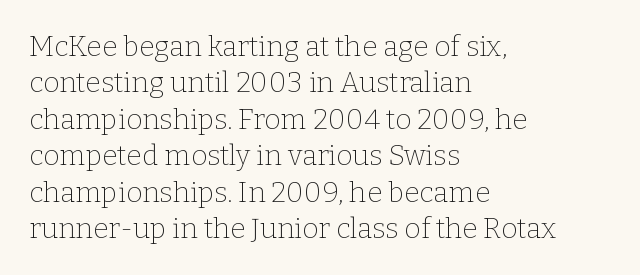
The image shows 28 px thin serif type, upright; set left-aligned, normal line spacing (1.3x), normal letter spacing, not underlined; low stroke contrast and a medium x-height.
